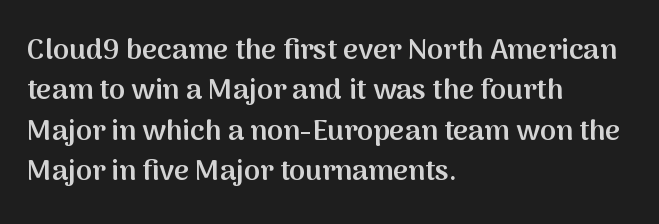
Q: Is the text bold? A: Semi-bold.
Q: Is the text italic (slanted)? A: No, it is upright.
Q: Is the typeface a serif or a sans-serif typeface? A: Sans-serif.
Q: Is the text underlined? A: No.
Q: How is the paragraph aligned? A: Left-aligned.
Q: Is the spacing between letters normal or unusually wide? A: Normal.
Q: Is the spacing between lines tight, normal or loose? A: Normal.
Q: Width (condensed, normal, or wide)? A: Normal.
Q: Stroke contrast? A: Medium.
Q: x-height? A: Medium.
Q: Monospaced? A: No.
